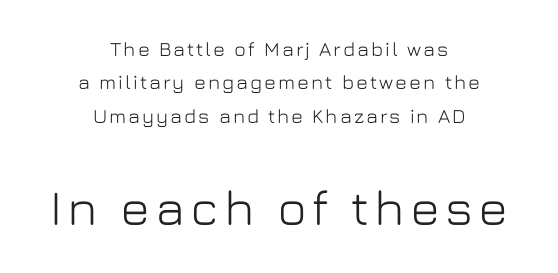
The image shows 50 px sans-serif type, upright; set centered, normal line spacing (1.67x), not underlined; the second (bottom) block is 2.5x larger; low stroke contrast and a medium x-height.
